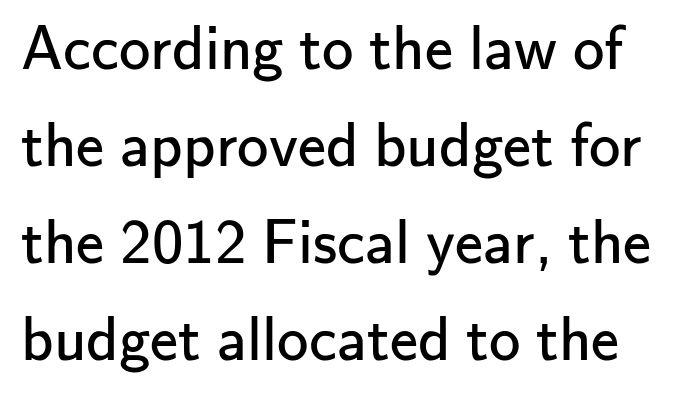
Nope, no serifs anywhere on these letters. The gaps between neighbouring characters are ordinary and unremarkable. Ascenders rise straight up at ninety degrees. These lines are rendered in a variable-pitch font. The block of text has a typical density, with ordinary space between rows.
